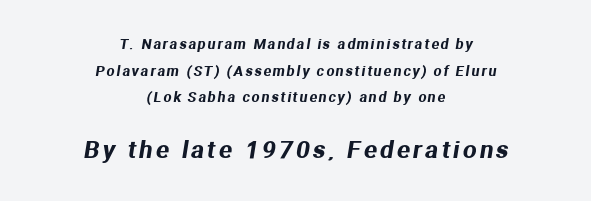
Q: Is the text underlined? A: No.
Q: How is the paragraph aligned? A: Centered.
Q: Is the spacing between lines tight, normal or loose? A: Loose.
Q: Which block of text is set in a larger size, the first (top) or the second (bottom)? A: The second (bottom) one.
